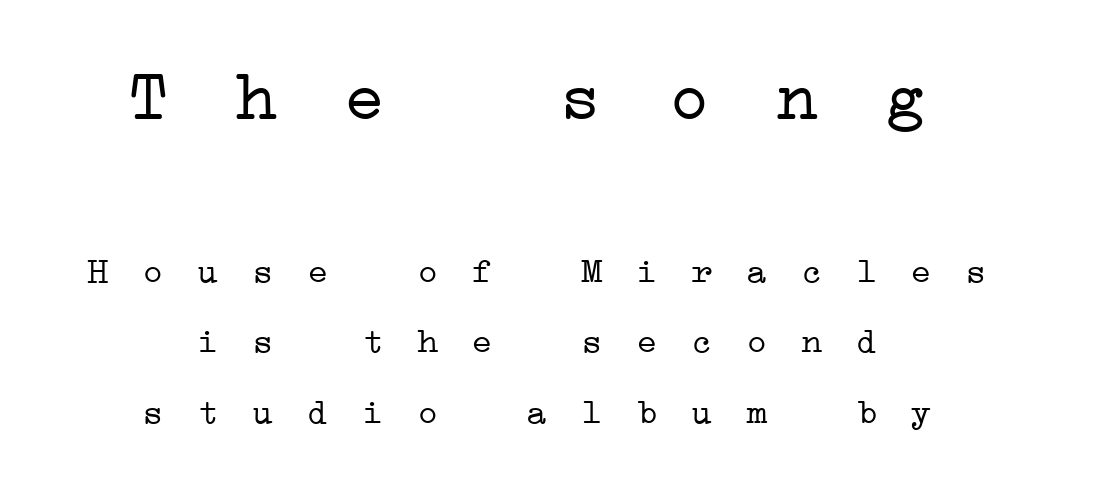
{"serif": "yes", "bold": "no", "weight": "light", "width": "wide", "stroke_contrast": "low", "x_height": "medium", "monospaced": "yes", "underline": "no", "align": "center", "line_spacing": "loose", "line_spacing_ratio": 1.95, "letter_spacing": "wide", "letter_spacing_em": 0.32, "larger_block": "first", "size_ratio": 1.97, "glyph_px": 71}
